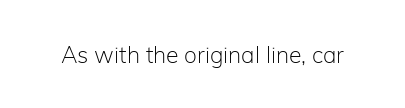
Q: Is the text bold? A: No.
Q: Is the text italic (slanted)? A: No, it is upright.
Q: Is the text underlined? A: No.
Q: Is the spacing between letters normal or unusually wide? A: Normal.
